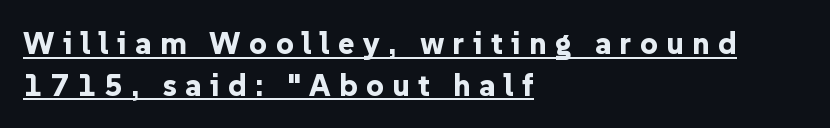
The image shows 31 px bold sans-serif type, upright; set left-aligned, normal line spacing (1.34x), unusually wide letter spacing (+0.27 em), underlined; low stroke contrast and a medium x-height.
